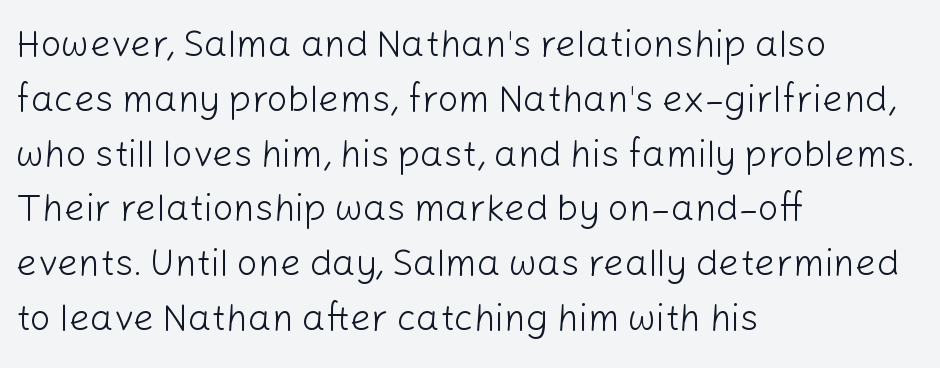
Q: Is the text bold? A: No.
Q: Is the text italic (slanted)? A: No, it is upright.
Q: Is the typeface a serif or a sans-serif typeface? A: Sans-serif.
Q: Is the text underlined? A: No.
Q: How is the paragraph aligned? A: Left-aligned.
Q: Is the spacing between letters normal or unusually wide? A: Normal.
Q: Is the spacing between lines tight, normal or loose? A: Normal.
Q: Width (condensed, normal, or wide)? A: Normal.
Q: Stroke contrast? A: Low.
Q: x-height? A: Medium.
Q: Monospaced? A: No.
